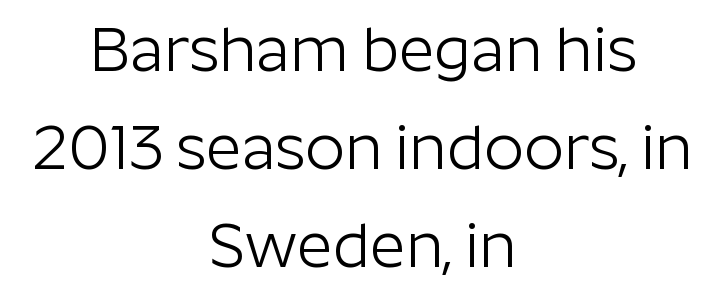
Nope, no serifs anywhere on these letters. The font's upright variant was chosen for this text. Casual observation: everything's sitting right in the middle. Nobody touched the tracking dial on this one.
